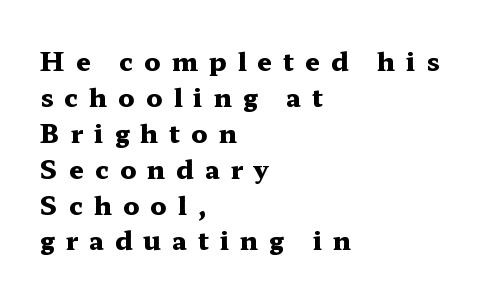
{"italic": "no", "bold": "yes", "underline": "no", "align": "left", "line_spacing": "normal", "line_spacing_ratio": 1.38, "letter_spacing": "wide", "letter_spacing_em": 0.42, "glyph_px": 26}
